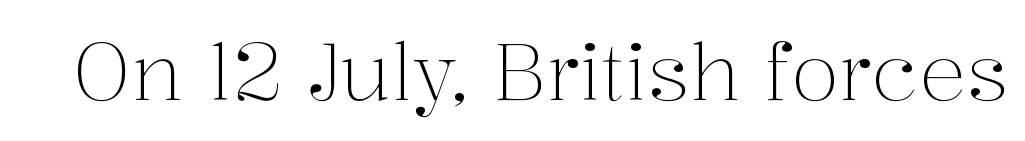
How are the letters spaced? Ordinarily, with no added tracking. Character widths vary here, with narrow letters taking less room than wide ones. A typesetter would label this face a serif. A clean baseline with only descenders dipping below it.
